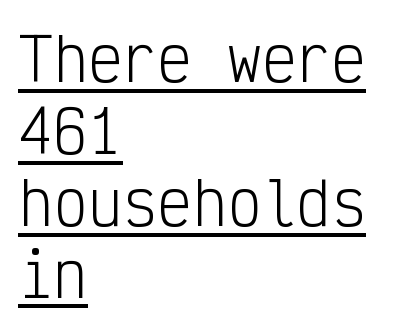
The lettering holds an erect, upright posture throughout. Spacing verdict: monospaced, one width for all characters. Underlined type. Is the block centered? No — it sits flush against the left margin. Here the glyphs are tracked normally, forming tight word shapes.
